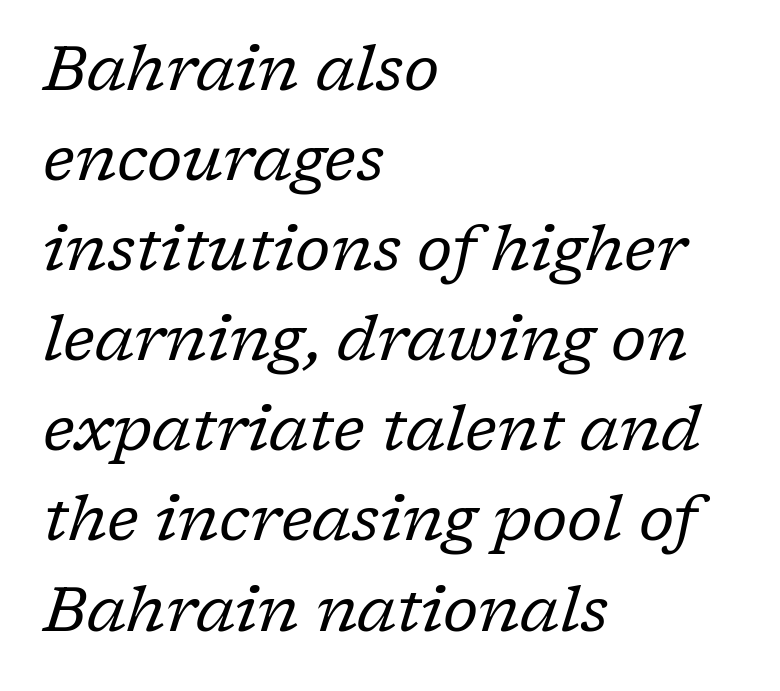
Reading down the column, the eye jumps a familiar distance to each next line. Unbolded letterforms with no extra heft. The face used here is proportionally spaced, like ordinary book or web type. Does the copy run flush right? No — it runs flush left.
